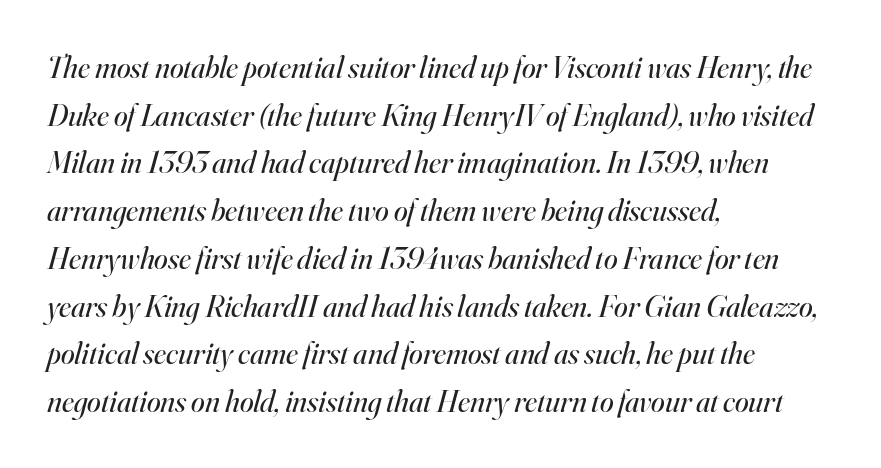
Each letter keeps its own natural width here, so spacing adapts to shape. A normal amount of white space separates one row of letters from the next. Letterform terminals end in serifs throughout the passage. Plain, unruled lines of type.
